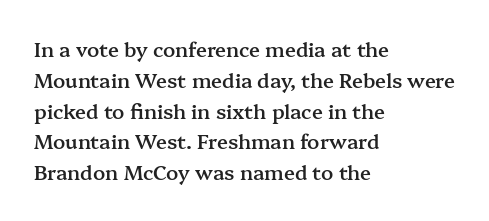
Strokes here are thickened, but only to semibold level. Successive baselines arrive at the customary interval. The axis of the letterforms is exactly vertical. Anything drawn beneath the words? Only blank space. Which margin do the lines hug? The left one — the right edge is uneven. This rendering leaves character spacing at its baseline value.
